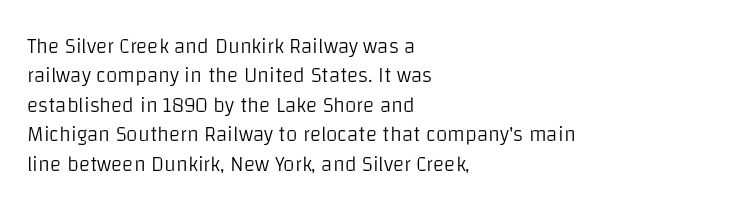
Q: Is the text bold? A: No.
Q: Is the text italic (slanted)? A: No, it is upright.
Q: Is the text underlined? A: No.
Q: How is the paragraph aligned? A: Left-aligned.
Q: Is the spacing between letters normal or unusually wide? A: Normal.
Q: Is the spacing between lines tight, normal or loose? A: Normal.
